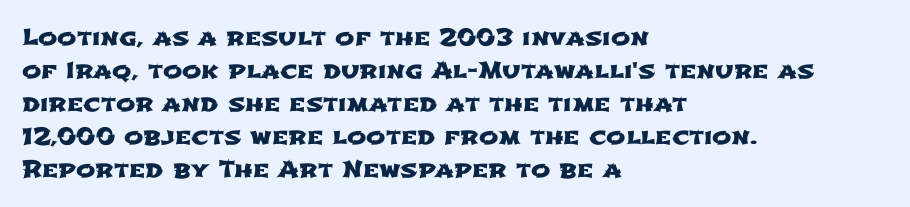
Q: Is the text underlined? A: No.
Q: How is the paragraph aligned? A: Left-aligned.
Q: Is the spacing between letters normal or unusually wide? A: Normal.
Q: Is the spacing between lines tight, normal or loose? A: Normal.
